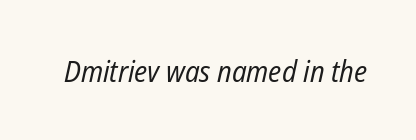
{"italic": "yes", "lean": "right", "slant_degrees": 12, "bold": "no", "weight": "regular", "width": "condensed", "stroke_contrast": "low", "x_height": "medium", "monospaced": "no", "underline": "no", "letter_spacing": "normal", "letter_spacing_em": 0.0, "glyph_px": 30}
